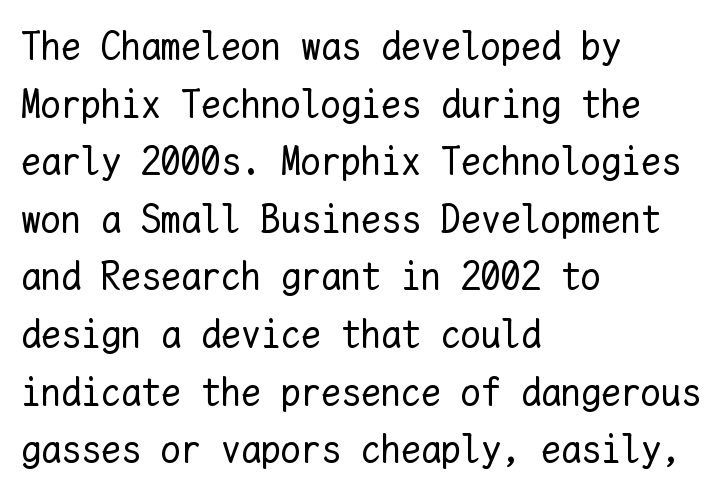
The image shows 40 px regular-weight type, upright, monospaced; set left-aligned, normal line spacing (1.44x), normal letter spacing, not underlined; low stroke contrast and a medium x-height.
